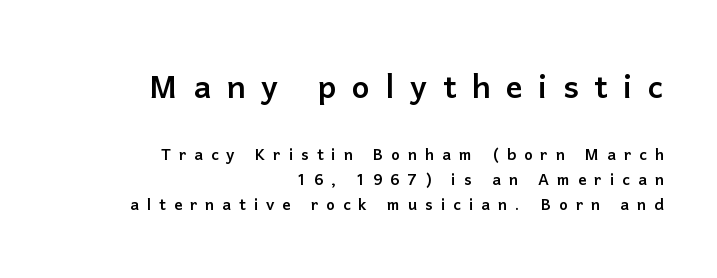
Looks like regular typesetting: each glyph gets only the width it needs. Size hierarchy here favors the leading block over the trailing one. The glyphs in this specimen are sans serif. The passage is arranged like a letterhead date or caption credit — flush right. Plain, unruled lines of type.
